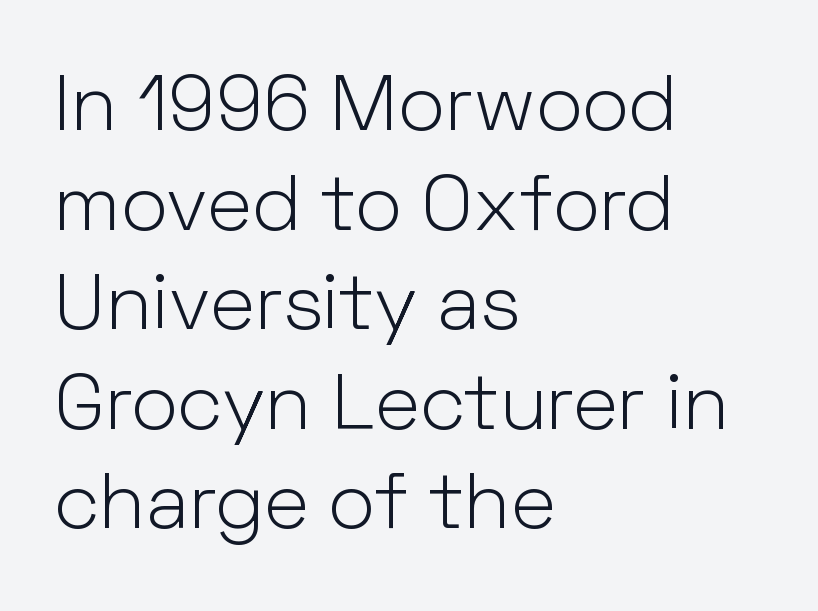
Varying glyph widths throughout — classic text-font behaviour. Students, observe: this is what conventionally led text looks like. Beneath every word, the page is bare. Nobody touched the tracking dial on this one. Posture: upright roman.
